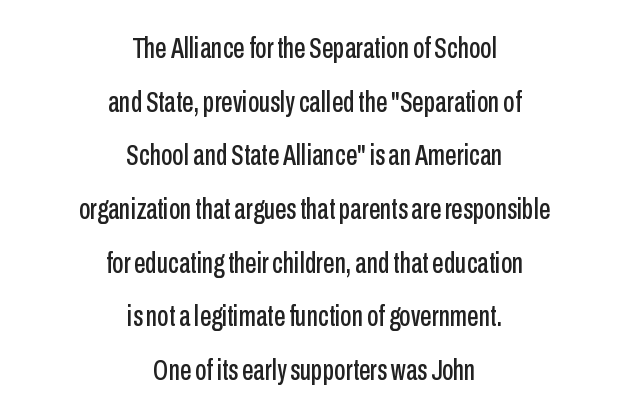
{"serif": "no", "italic": "no", "width": "condensed", "stroke_contrast": "low", "x_height": "medium", "monospaced": "no", "underline": "no", "align": "center", "line_spacing_ratio": 1.85, "letter_spacing": "normal", "letter_spacing_em": 0.0, "glyph_px": 29}
